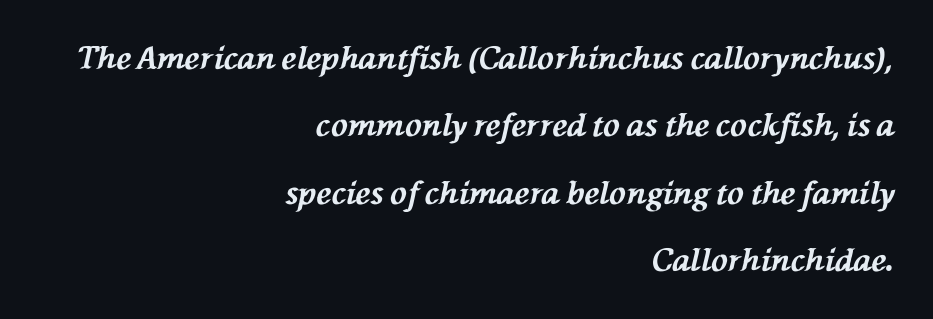
The image shows 31 px bold type, italic (leaning left); set right-aligned, loose line spacing (2.17x), normal letter spacing, not underlined; medium stroke contrast and a medium x-height.
